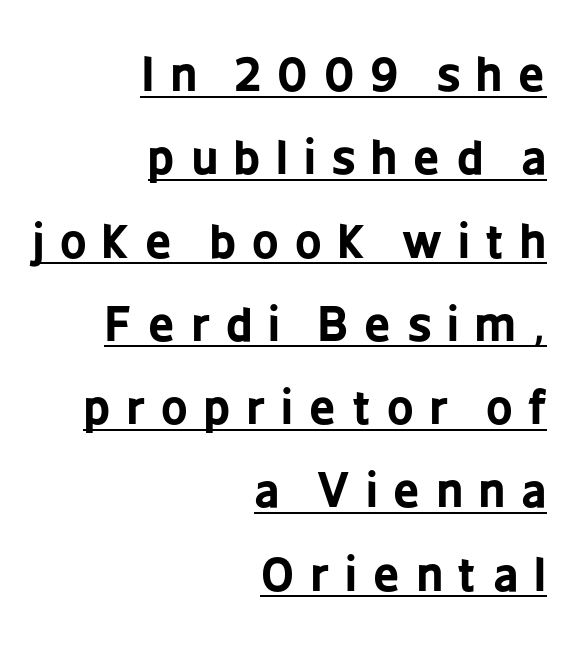
The image shows 46 px bold, condensed sans-serif type, upright; set right-aligned, line spacing 1.81x, unusually wide letter spacing (+0.35 em), underlined; low stroke contrast and a medium x-height.
